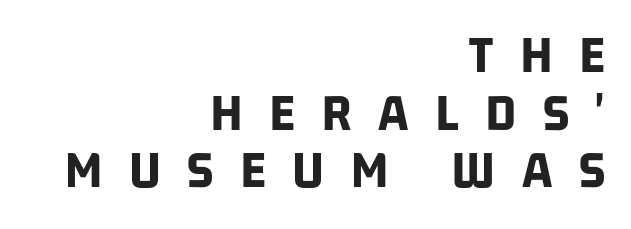
Heavy, bold letterforms. Plain, unruled lines of type. The setting favours the right margin, as signatures and pull-quotes sometimes do. I'd call this a sans setting — the letters go barefoot. Varying glyph widths throughout — classic text-font behaviour.
